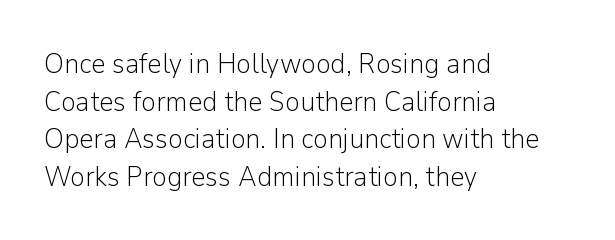
{"serif": "no", "italic": "no", "bold": "no", "weight": "light", "width": "normal", "stroke_contrast": "low", "x_height": "medium", "monospaced": "no", "underline": "no", "align": "left", "line_spacing": "normal", "line_spacing_ratio": 1.34, "letter_spacing": "normal", "letter_spacing_em": 0.0, "glyph_px": 28}
